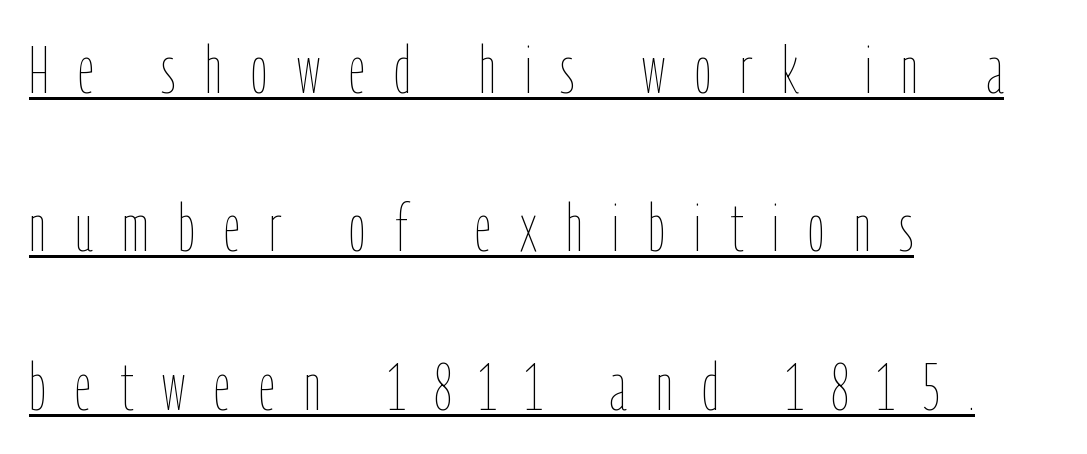
The image shows 66 px thin, condensed type, upright; set left-aligned, loose line spacing (2.4x), unusually wide letter spacing (+0.44 em), underlined; low stroke contrast and a medium x-height.
